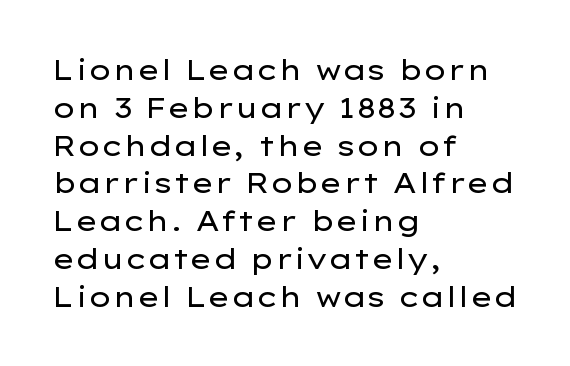
Q: Is the text bold? A: No.
Q: Is the text italic (slanted)? A: No, it is upright.
Q: Is the typeface a serif or a sans-serif typeface? A: Sans-serif.
Q: Is the text underlined? A: No.
Q: How is the paragraph aligned? A: Left-aligned.
Q: Is the spacing between letters normal or unusually wide? A: Normal.
Q: Is the spacing between lines tight, normal or loose? A: Normal.
Q: Width (condensed, normal, or wide)? A: Wide.
Q: Stroke contrast? A: Low.
Q: x-height? A: Medium.
Q: Monospaced? A: No.
